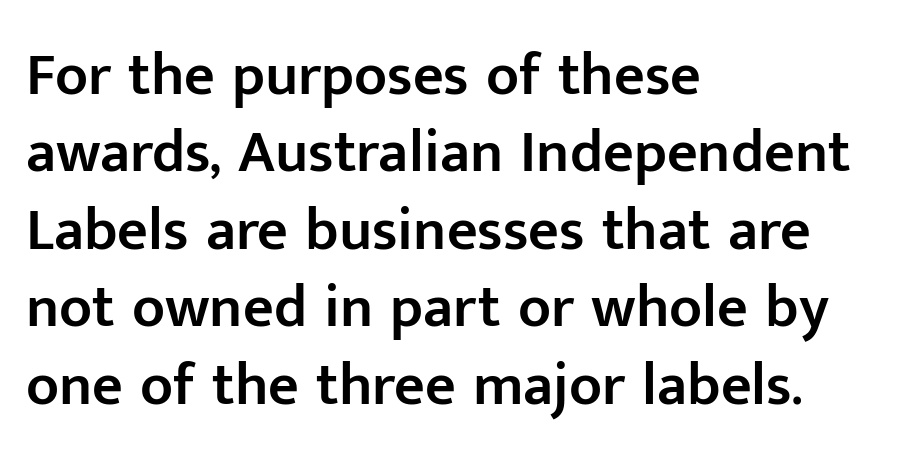
{"serif": "no", "italic": "no", "bold": "semi", "weight": "semibold", "width": "normal", "stroke_contrast": "low", "x_height": "medium", "monospaced": "no", "underline": "no", "align": "left", "line_spacing": "normal", "line_spacing_ratio": 1.29, "letter_spacing": "normal", "letter_spacing_em": 0.0, "glyph_px": 60}
